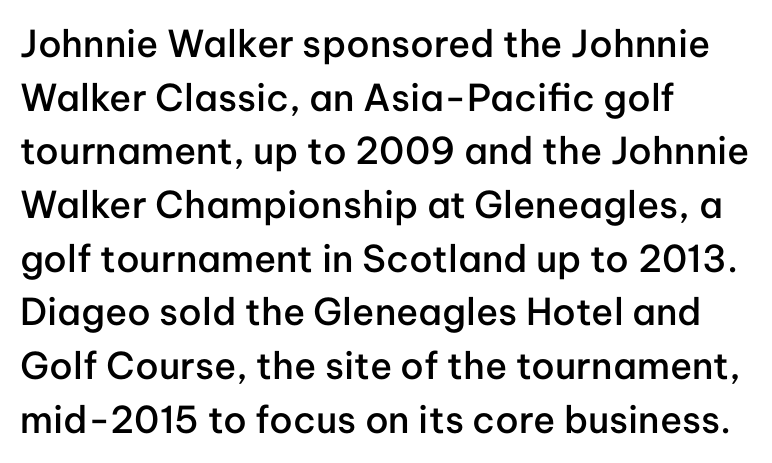
{"serif": "no", "italic": "no", "bold": "semi", "weight": "semibold", "width": "normal", "stroke_contrast": "low", "x_height": "medium", "monospaced": "no", "underline": "no", "align": "left", "line_spacing": "normal", "line_spacing_ratio": 1.45, "letter_spacing": "normal", "letter_spacing_em": 0.0, "glyph_px": 37}
